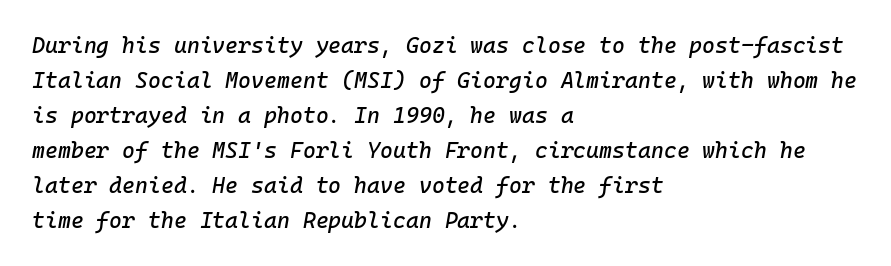
{"italic": "yes", "lean": "right", "slant_degrees": 10, "underline": "no", "align": "left", "line_spacing": "normal", "line_spacing_ratio": 1.59, "letter_spacing": "normal", "letter_spacing_em": 0.0, "glyph_px": 22}
